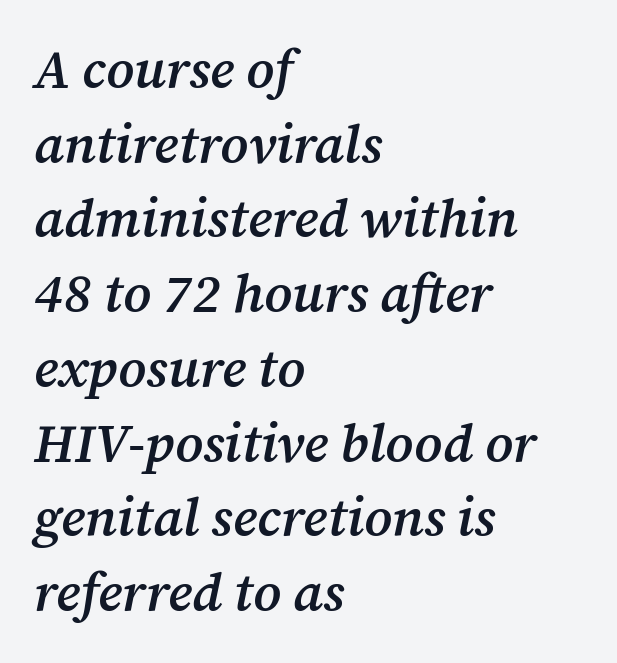
Q: Is the text bold? A: Semi-bold.
Q: Is the text italic (slanted)? A: Yes, it leans right by about 12 degrees.
Q: Is the typeface a serif or a sans-serif typeface? A: Serif.
Q: Is the text underlined? A: No.
Q: How is the paragraph aligned? A: Left-aligned.
Q: Is the spacing between letters normal or unusually wide? A: Normal.
Q: Is the spacing between lines tight, normal or loose? A: Normal.
Q: Width (condensed, normal, or wide)? A: Normal.
Q: Stroke contrast? A: Medium.
Q: x-height? A: Medium.
Q: Monospaced? A: No.
